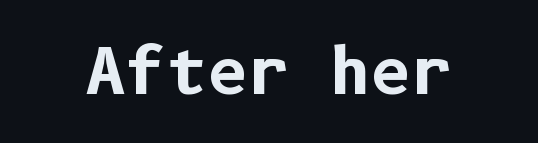
{"serif": "no", "italic": "no", "bold": "yes", "weight": "bold", "width": "normal", "stroke_contrast": "low", "x_height": "medium", "underline": "no", "letter_spacing": "normal", "letter_spacing_em": 0.0, "glyph_px": 63}
